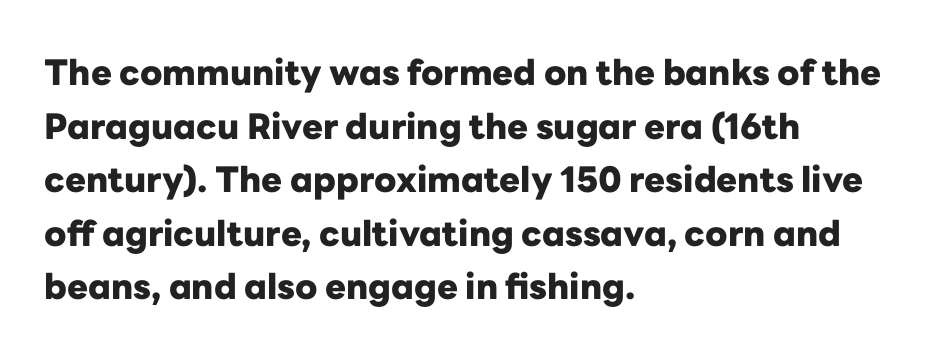
The image shows 35 px heavy sans-serif type, upright; set left-aligned, normal line spacing (1.53x), normal letter spacing, not underlined; low stroke contrast and a medium x-height.
